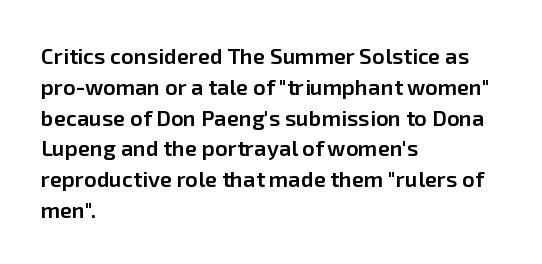
The image shows 22 px text type, upright; set left-aligned, normal line spacing (1.4x), normal letter spacing, not underlined.
